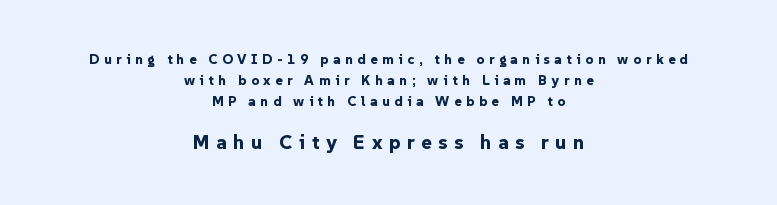
The image shows 20 px bold type, upright; set centered, normal line spacing (1.5x), unusually wide letter spacing (+0.32 em), not underlined; the second (bottom) block is 1.43x larger.
